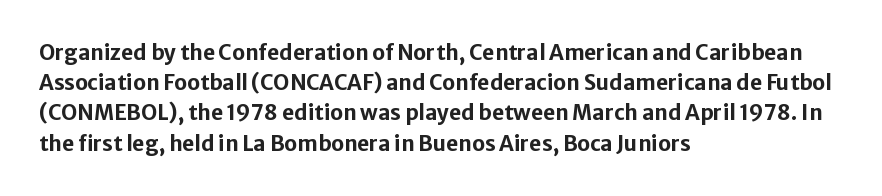
Emphasis by weight is at full strength: bold. Compared with typical body copy, the letter spacing here is the same. The passage shown is not underscored anywhere. Each new line begins a customary step beneath the previous one.
